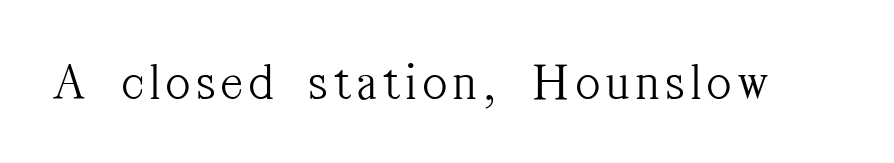
{"serif": "yes", "italic": "no", "bold": "no", "weight": "light", "width": "condensed", "stroke_contrast": "medium", "x_height": "medium", "monospaced": "no", "underline": "no", "glyph_px": 52}
